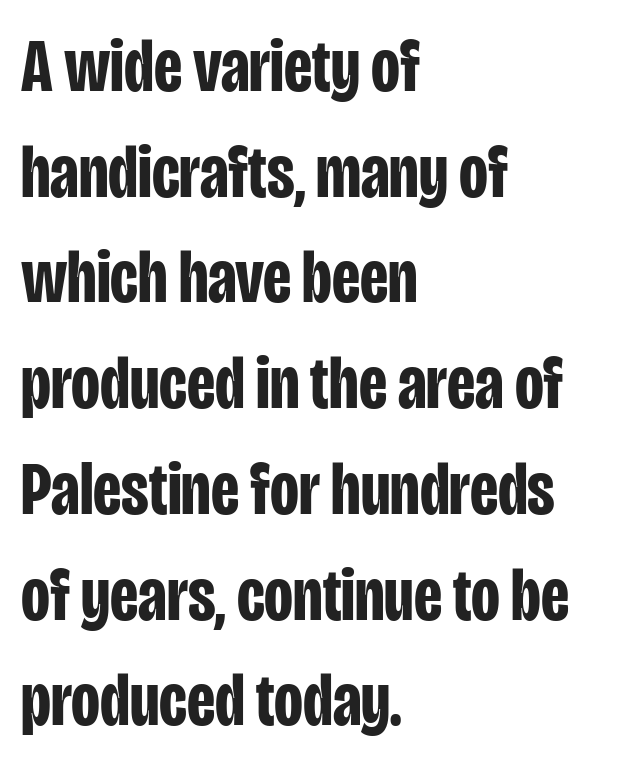
The image shows 75 px bold, condensed sans-serif type, upright; set left-aligned, normal line spacing (1.41x), normal letter spacing, not underlined; low stroke contrast and a large x-height.
